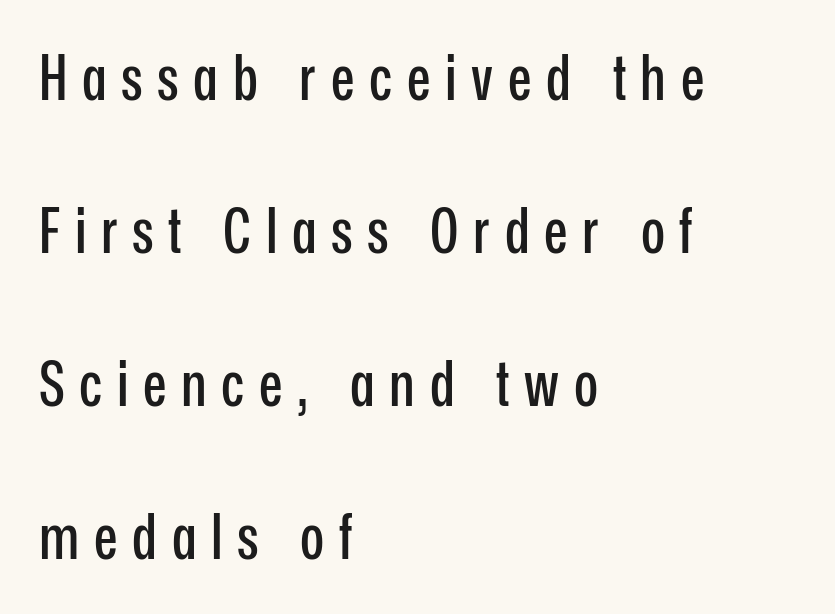
Q: Is the text italic (slanted)? A: No, it is upright.
Q: Is the typeface a serif or a sans-serif typeface? A: Sans-serif.
Q: Is the text underlined? A: No.
Q: How is the paragraph aligned? A: Left-aligned.
Q: Is the spacing between letters normal or unusually wide? A: Unusually wide.
Q: Is the spacing between lines tight, normal or loose? A: Loose.
Q: Width (condensed, normal, or wide)? A: Condensed.
Q: Stroke contrast? A: Low.
Q: x-height? A: Medium.
Q: Monospaced? A: No.
